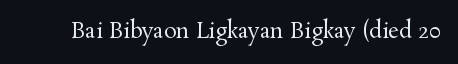
The passage shown is not underscored anywhere. The font's upright variant was chosen for this text. Stems here are at most as thick as an everyday book face. Observe the ordinary spacing: letters are neighbours, not strangers.
